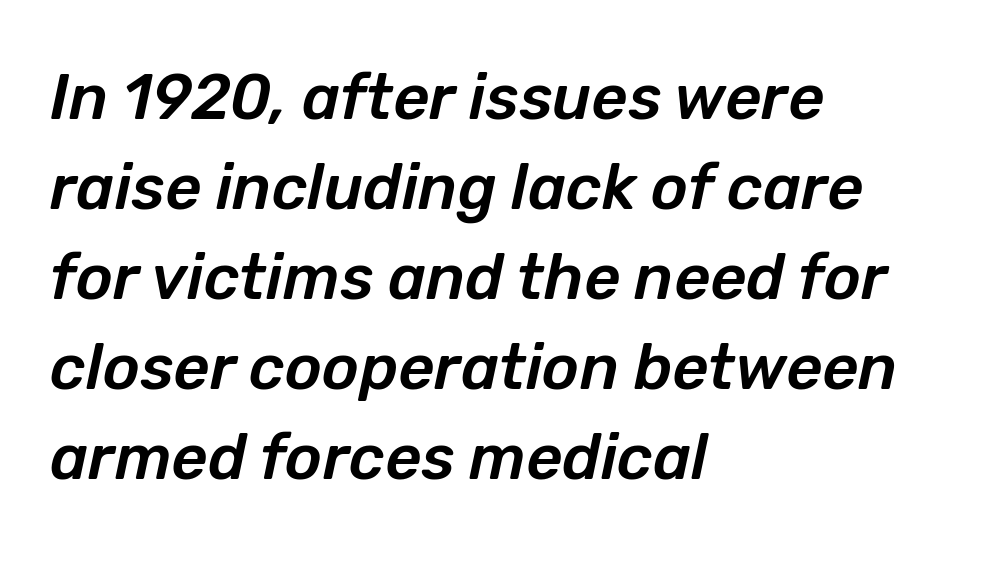
{"italic": "yes", "lean": "right", "slant_degrees": 12, "width": "normal", "stroke_contrast": "low", "x_height": "medium", "monospaced": "no", "underline": "no", "align": "left", "line_spacing": "normal", "line_spacing_ratio": 1.43, "letter_spacing": "normal", "letter_spacing_em": 0.0, "glyph_px": 63}
